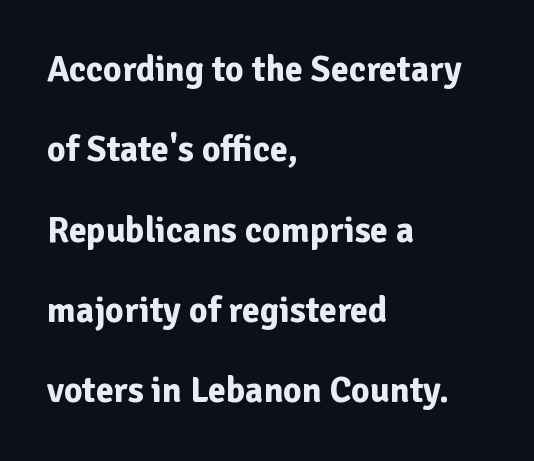
The face used here is rendered with its standard letterfit. These lines stand farther apart than default settings would place them. Heavy-handed strokes throughout: this text is bold. Proportional: the letters do not fall into vertical columns. Serif or sans? Sans — the stroke terminals are bare.
